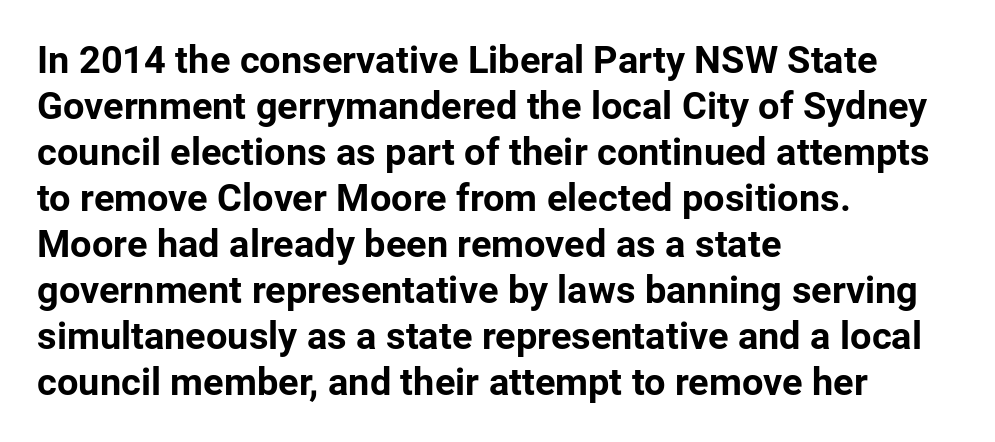
The image shows 38 px bold sans-serif type, upright; set left-aligned, line spacing 1.21x, normal letter spacing, not underlined; low stroke contrast and a medium x-height.
